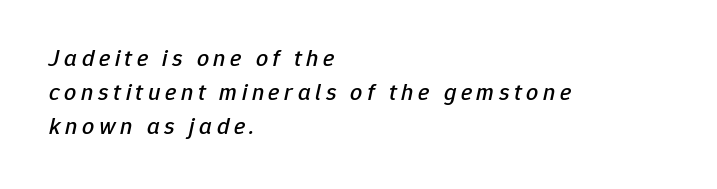
Horizontal bands of white between lines are of average thickness. Rule under the text: the space is simply empty. Teacher's note: observe the even left margin — that is flush-left alignment. Would a proofreader flag this as italicized? Yes.
